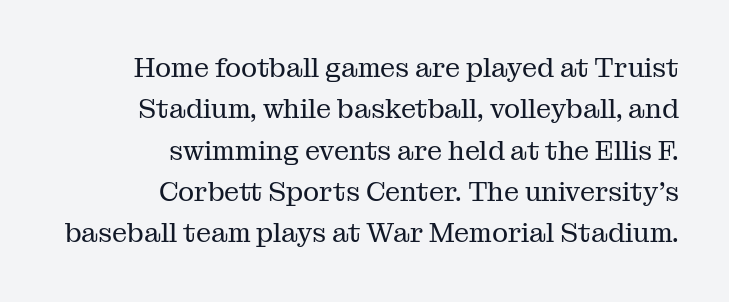
{"italic": "no", "bold": "no", "underline": "no", "align": "right", "line_spacing": "normal", "line_spacing_ratio": 1.53, "letter_spacing": "normal", "letter_spacing_em": 0.0, "glyph_px": 27}
